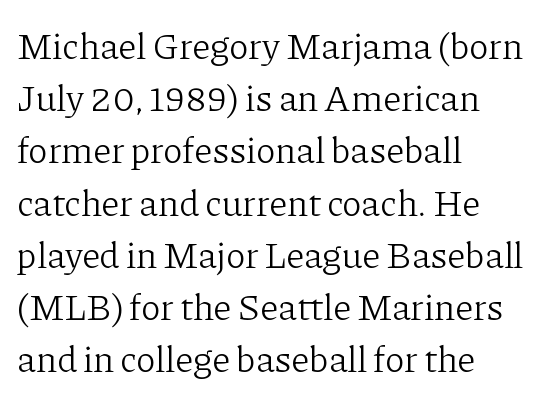
The image shows 37 px light serif type, upright; set left-aligned, normal line spacing (1.41x), normal letter spacing, not underlined; low stroke contrast and a medium x-height.
